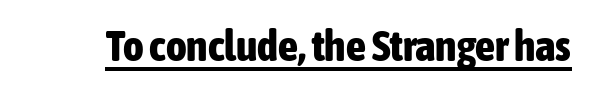
Are there feet on the stems? There aren't — it's a sans. The letters stand upright; this is a roman face. The letterforms sit shoulder to shoulder at normal distance. This is underlined copy, the kind a proofreader might mark for attention.
